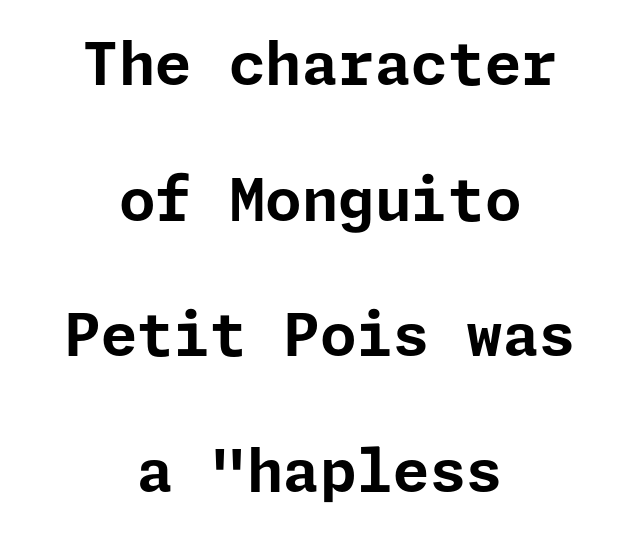
Tracking here is standard; glyphs follow each other at the usual distance. The paragraph shown floats in the horizontal middle. Type style note: lacks serifs. You'd pick this weight for a headline — it's a proper bold. A typesetter would call this leading open, well beyond the default. A clean baseline with only descenders dipping below it.
